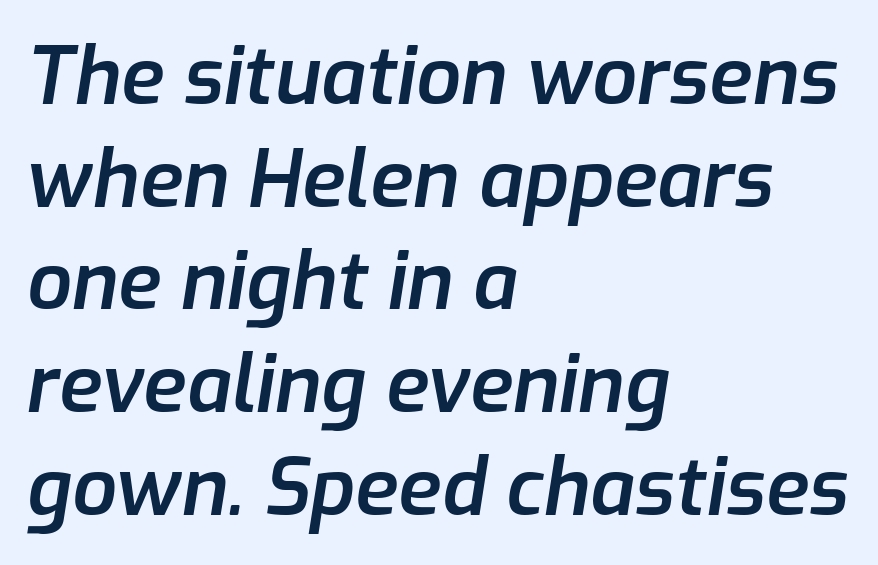
The image shows 79 px semibold type, italic (leaning right); set left-aligned, normal line spacing (1.3x), normal letter spacing, not underlined; low stroke contrast and a medium x-height.
